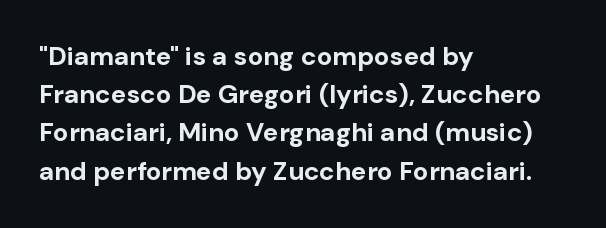
The image shows 26 px bold type, upright; set left-aligned, normal line spacing (1.47x), normal letter spacing, not underlined.
